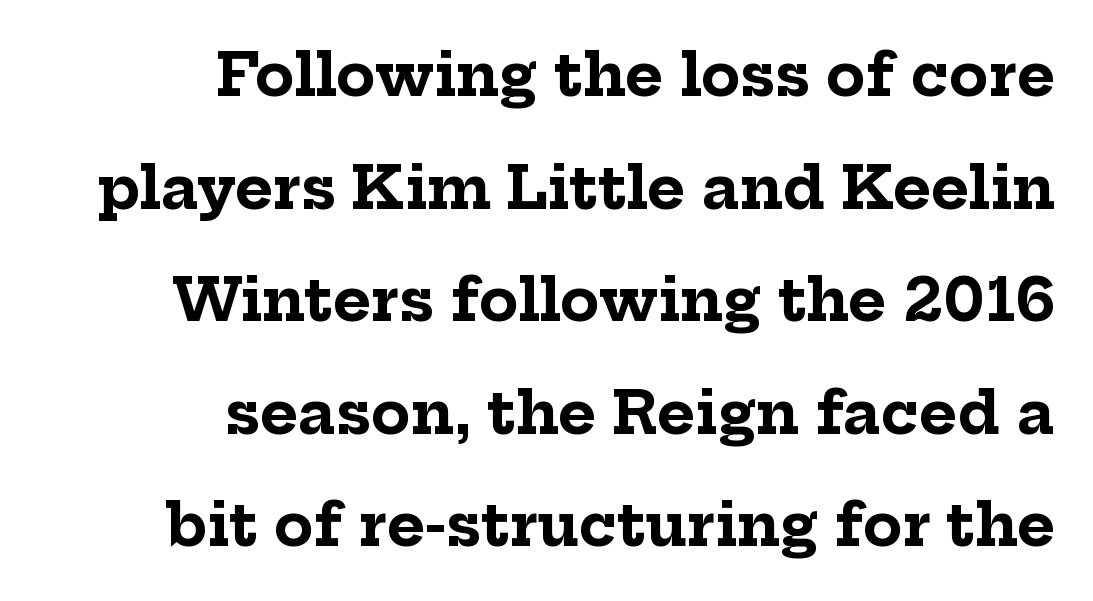
{"serif": "yes", "italic": "no", "bold": "yes", "weight": "bold", "width": "normal", "stroke_contrast": "low", "x_height": "medium", "monospaced": "no", "underline": "no", "align": "right", "line_spacing": "loose", "line_spacing_ratio": 1.94, "letter_spacing": "normal", "letter_spacing_em": 0.0, "glyph_px": 58}
